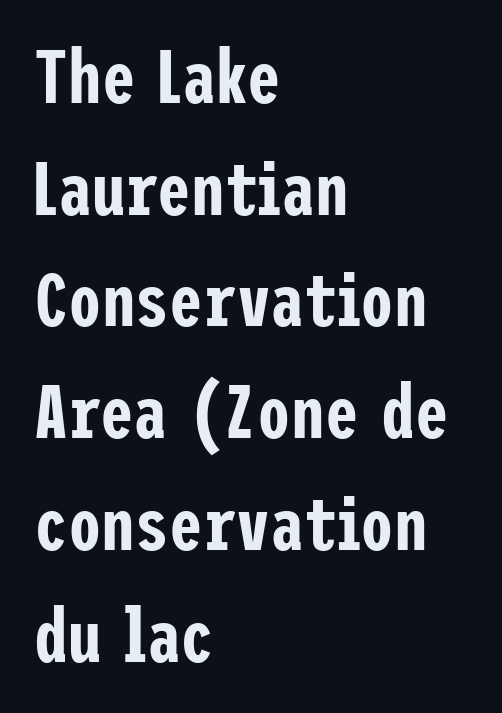
You could call the tracking neutral — neither tight nor loose. Honestly, there is no underline to notice here at all. Teacher's note: observe the even left margin — that is flush-left alignment. Examine the stroke ends and you'll find no serifs.
